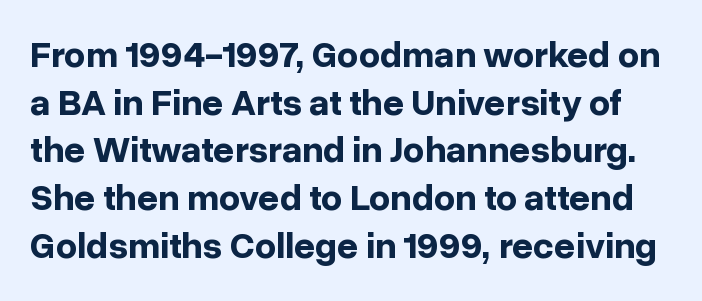
{"serif": "no", "italic": "no", "bold": "yes", "weight": "bold", "width": "normal", "stroke_contrast": "low", "x_height": "medium", "monospaced": "no", "underline": "no", "line_spacing": "normal", "line_spacing_ratio": 1.29, "letter_spacing": "normal", "letter_spacing_em": 0.0, "glyph_px": 37}
